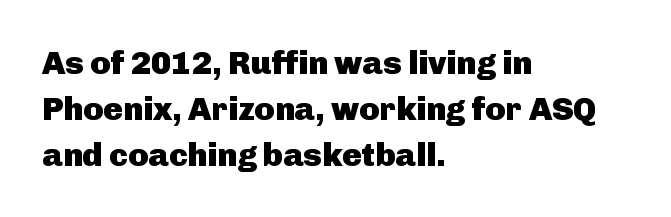
Q: Is the text bold? A: Yes.
Q: Is the text italic (slanted)? A: No, it is upright.
Q: Is the typeface a serif or a sans-serif typeface? A: Sans-serif.
Q: Is the text underlined? A: No.
Q: How is the paragraph aligned? A: Left-aligned.
Q: Is the spacing between letters normal or unusually wide? A: Normal.
Q: Is the spacing between lines tight, normal or loose? A: Normal.
Q: Width (condensed, normal, or wide)? A: Normal.
Q: Stroke contrast? A: Low.
Q: x-height? A: Medium.
Q: Monospaced? A: No.
